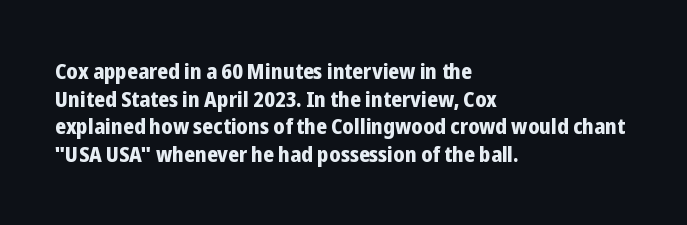
These words are printed bold, with thick strokes throughout. The string is rendered with underlining switched off. What's the leading like? Ordinary, nothing unusual. Tracking value appears to be zero — textbook default spacing. This rendering uses left alignment, leaving the right contour irregular. Every stem runs plumb, perpendicular to the baseline.
